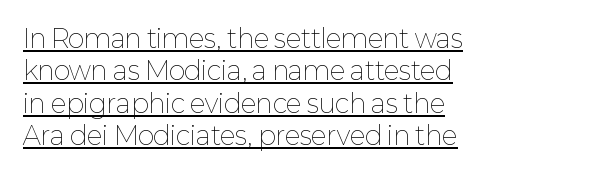
The image shows 25 px text type, upright; set left-aligned, normal line spacing (1.3x), normal letter spacing, underlined.
